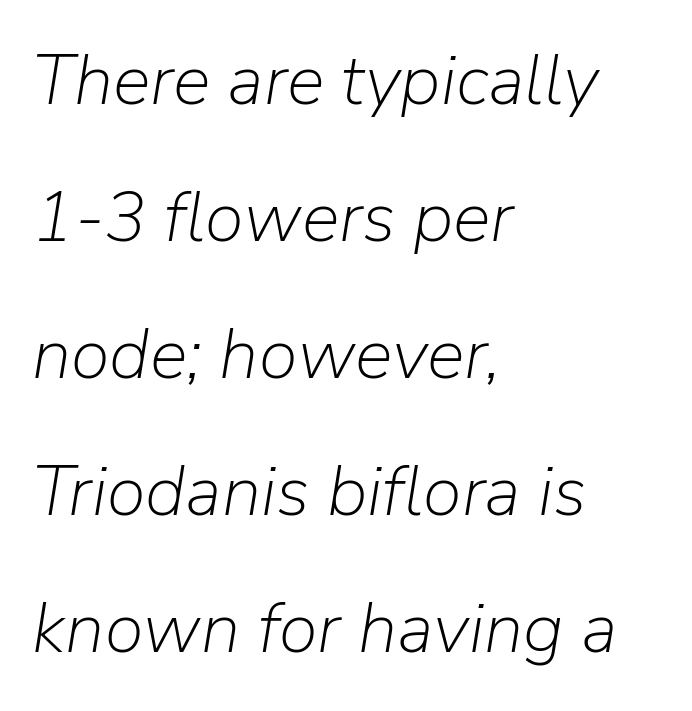
{"italic": "yes", "lean": "right", "slant_degrees": 9, "bold": "no", "weight": "light", "width": "normal", "stroke_contrast": "low", "x_height": "medium", "monospaced": "no", "underline": "no", "align": "left", "line_spacing": "loose", "line_spacing_ratio": 1.93, "letter_spacing": "normal", "letter_spacing_em": 0.0, "glyph_px": 71}
